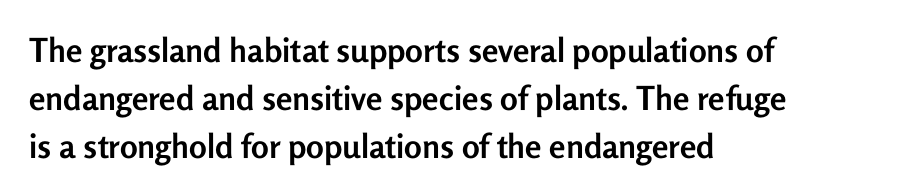
Short and long lines alike share a common starting point at left. A typesetter would call this proportional, since set widths differ per character. Honestly, the row spacing looks completely unremarkable. The typography opts for an upright posture over an oblique one. Underline: absent. Tracking value appears to be zero — textbook default spacing.
